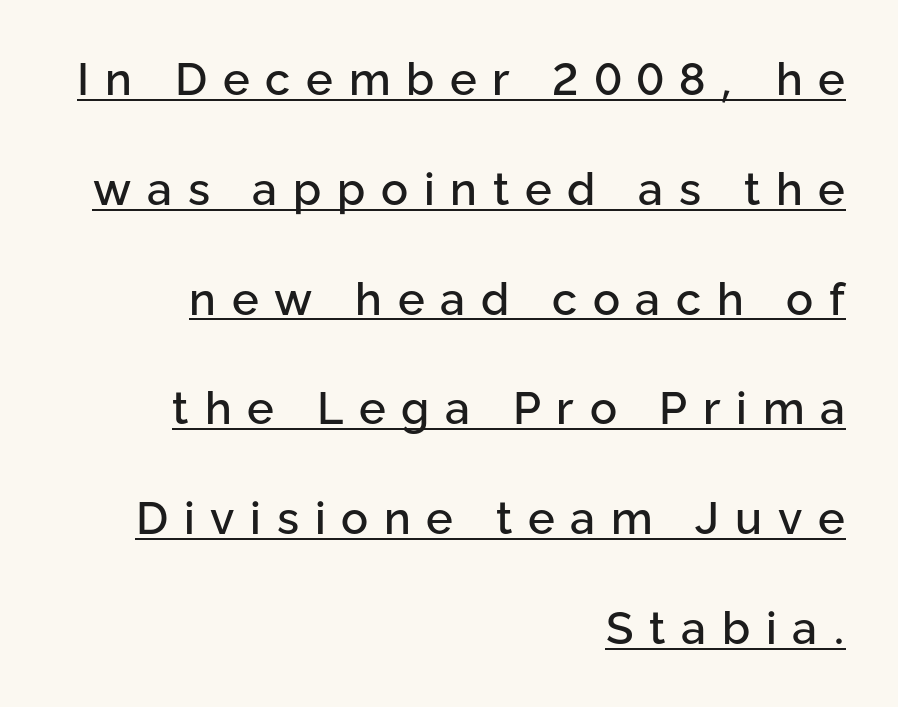
Q: Is the text italic (slanted)? A: No, it is upright.
Q: Is the typeface a serif or a sans-serif typeface? A: Sans-serif.
Q: Is the text underlined? A: Yes.
Q: How is the paragraph aligned? A: Right-aligned.
Q: Is the spacing between letters normal or unusually wide? A: Unusually wide.
Q: Is the spacing between lines tight, normal or loose? A: Loose.
Q: Width (condensed, normal, or wide)? A: Normal.
Q: Stroke contrast? A: Low.
Q: x-height? A: Medium.
Q: Monospaced? A: No.
